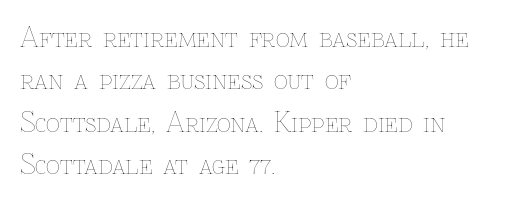
Characters follow at the spacing the type designer built in. Where is the straight margin? On the left. Weight: regular or lighter. Check the space under the baseline: it is left empty. Each new line begins a customary step beneath the previous one.
